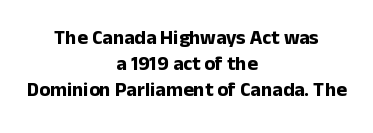
{"italic": "no", "bold": "yes", "underline": "no", "align": "center", "line_spacing": "normal", "line_spacing_ratio": 1.29, "letter_spacing": "normal", "letter_spacing_em": 0.0, "glyph_px": 20}
